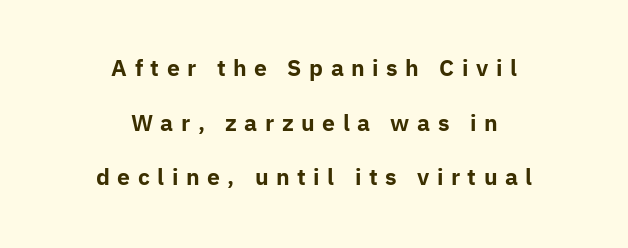
Vertical strokes here are truly vertical. There is plenty of visible air inserted between adjacent glyphs. The designer dialed line spacing up above the default. Glance below the letters and you will spot only blank space. Compared with an ordinary text face, these strokes are far heavier — a full bold.
